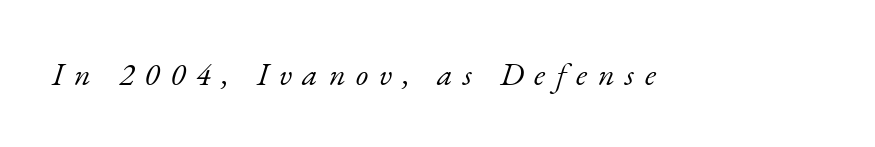
{"serif": "yes", "italic": "yes", "lean": "right", "slant_degrees": 17, "bold": "no", "weight": "light", "width": "normal", "stroke_contrast": "low", "x_height": "small", "monospaced": "no", "underline": "no", "letter_spacing": "wide", "letter_spacing_em": 0.33, "glyph_px": 32}
